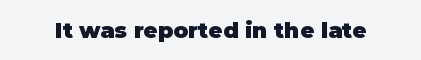
{"italic": "no", "bold": "yes", "underline": "no", "letter_spacing": "normal", "letter_spacing_em": 0.0, "glyph_px": 22}
